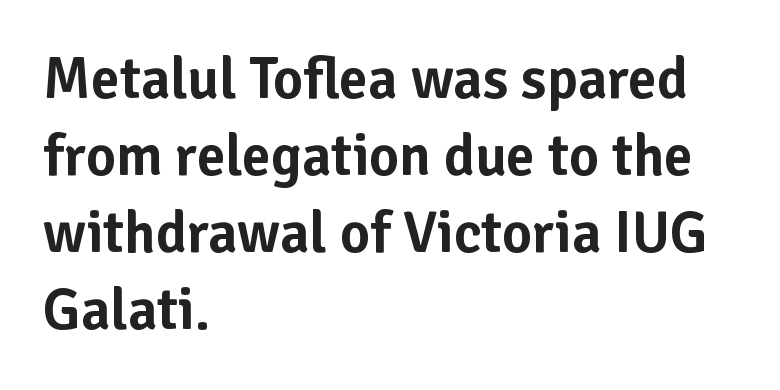
The image shows 58 px sans-serif type, upright; set left-aligned, normal line spacing (1.33x), normal letter spacing, not underlined; low stroke contrast and a medium x-height.
